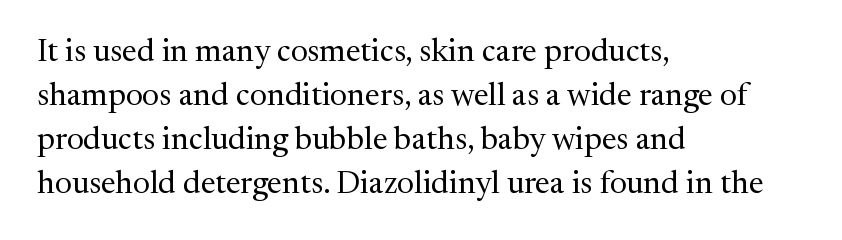
Descenders are the only things crossing below the line. No italicization has been applied; the sample stays upright. The lines sit at an ordinary, default distance from one another. The setting favours the left margin, as ordinary paragraphs usually do. This rendering employs a face with finishing strokes, i.e., a serif. Students, note that the glyphs here touch the page at normal intervals.
